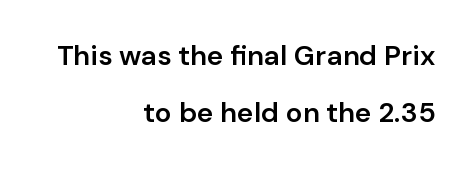
The image shows 28 px semibold sans-serif type, upright; set right-aligned, loose line spacing (2.04x), normal letter spacing, not underlined; low stroke contrast and a medium x-height.
